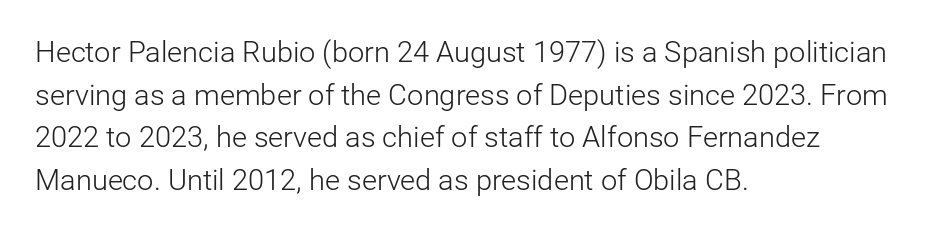
Heaviness? Minimal to ordinary, like unemphasized prose. A normal amount of white space separates one row of letters from the next. No extra tracking has been applied to these lines. The letters advance in unequal steps, a hallmark of proportional type. The typography opts for an upright posture over an oblique one. Each line starts at the same left margin while the right side varies.
